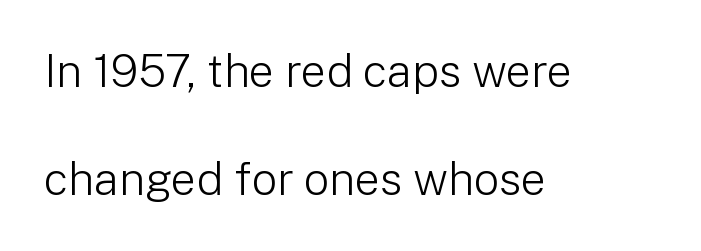
Q: Is the text bold? A: No.
Q: Is the text italic (slanted)? A: No, it is upright.
Q: Is the typeface a serif or a sans-serif typeface? A: Sans-serif.
Q: Is the text underlined? A: No.
Q: How is the paragraph aligned? A: Left-aligned.
Q: Is the spacing between letters normal or unusually wide? A: Normal.
Q: Is the spacing between lines tight, normal or loose? A: Loose.
Q: Width (condensed, normal, or wide)? A: Normal.
Q: Stroke contrast? A: Low.
Q: x-height? A: Medium.
Q: Monospaced? A: No.
